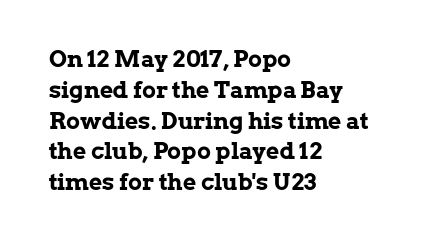
It's the straight-up-and-down kind of type. Descender tails drop into unmarked territory. Weight check: bold — yes, fully. Line beginnings align vertically; line endings do not.
